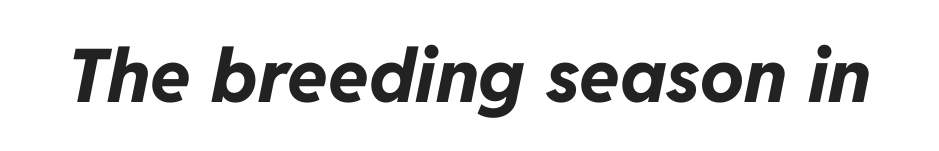
The image shows 74 px bold type, italic (leaning right); set normal letter spacing, not underlined; low stroke contrast and a medium x-height.
